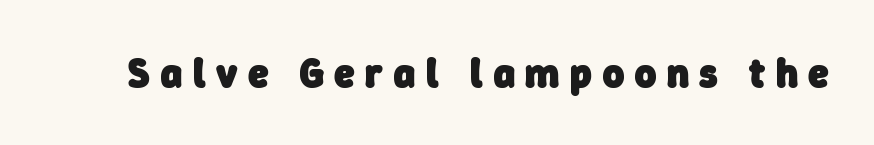
Q: Is the text bold? A: Yes.
Q: Is the typeface a serif or a sans-serif typeface? A: Sans-serif.
Q: Is the text underlined? A: No.
Q: Is the spacing between letters normal or unusually wide? A: Unusually wide.
Q: Width (condensed, normal, or wide)? A: Normal.
Q: Stroke contrast? A: Low.
Q: x-height? A: Medium.
Q: Monospaced? A: No.
